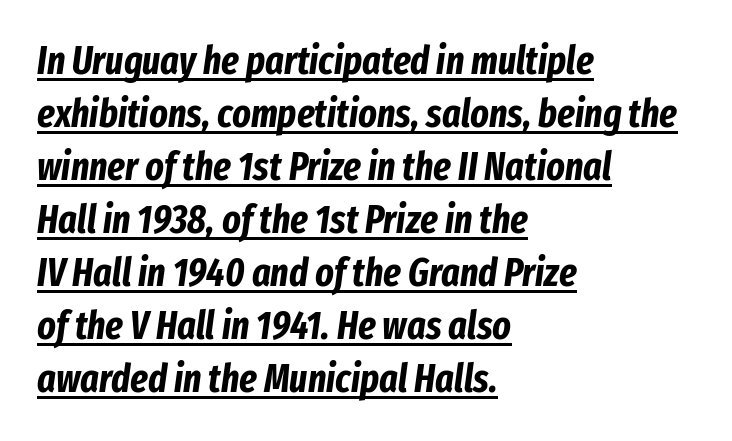
{"italic": "yes", "lean": "right", "slant_degrees": 8, "bold": "yes", "weight": "bold", "width": "condensed", "stroke_contrast": "low", "x_height": "medium", "monospaced": "no", "underline": "yes", "align": "left", "line_spacing": "normal", "line_spacing_ratio": 1.36, "letter_spacing": "normal", "letter_spacing_em": 0.0, "glyph_px": 39}
